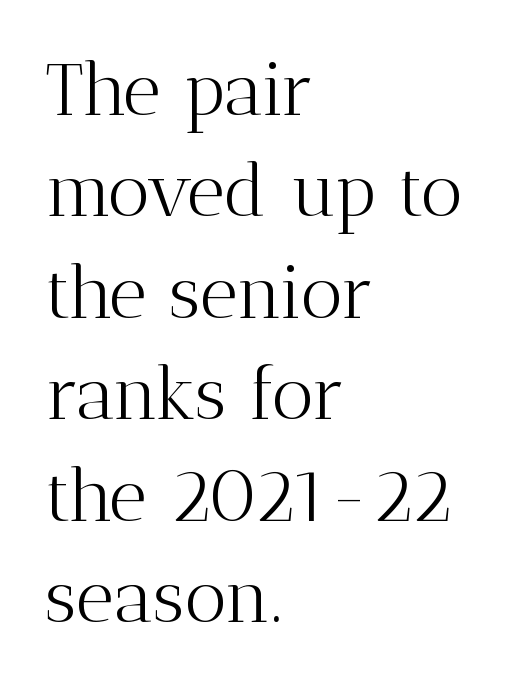
The image shows 74 px light serif type, upright; set left-aligned, normal line spacing (1.37x), normal letter spacing, not underlined; medium stroke contrast and a medium x-height.
